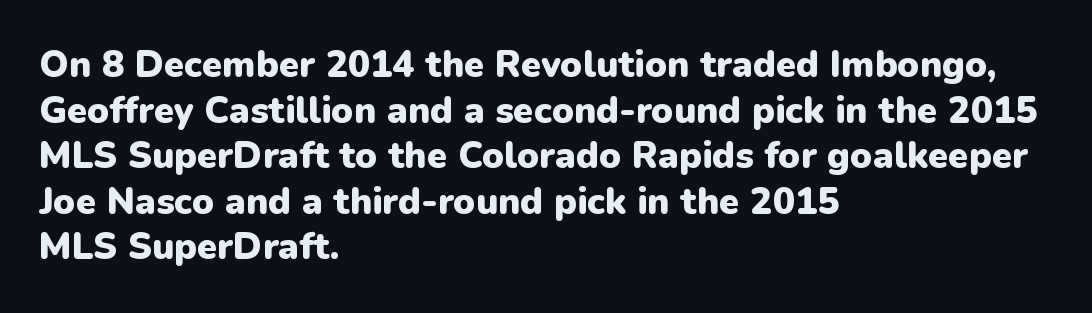
{"serif": "no", "italic": "no", "bold": "yes", "weight": "heavy", "width": "normal", "stroke_contrast": "low", "x_height": "medium", "monospaced": "no", "underline": "no", "align": "left", "line_spacing_ratio": 1.23, "letter_spacing": "normal", "letter_spacing_em": 0.0, "glyph_px": 37}
